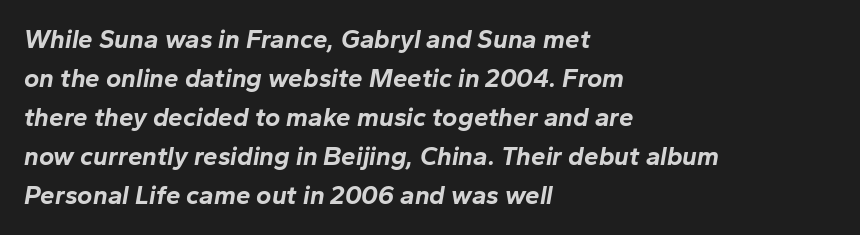
Q: Is the text bold? A: Yes.
Q: Is the text italic (slanted)? A: Yes, it leans right by about 10 degrees.
Q: Is the text underlined? A: No.
Q: How is the paragraph aligned? A: Left-aligned.
Q: Is the spacing between letters normal or unusually wide? A: Normal.
Q: Is the spacing between lines tight, normal or loose? A: Normal.
